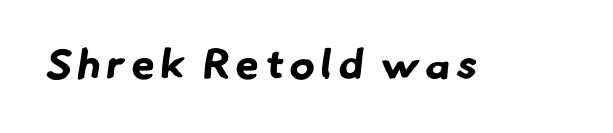
The image shows 42 px bold sans-serif type; set not underlined; low stroke contrast and a small x-height.
